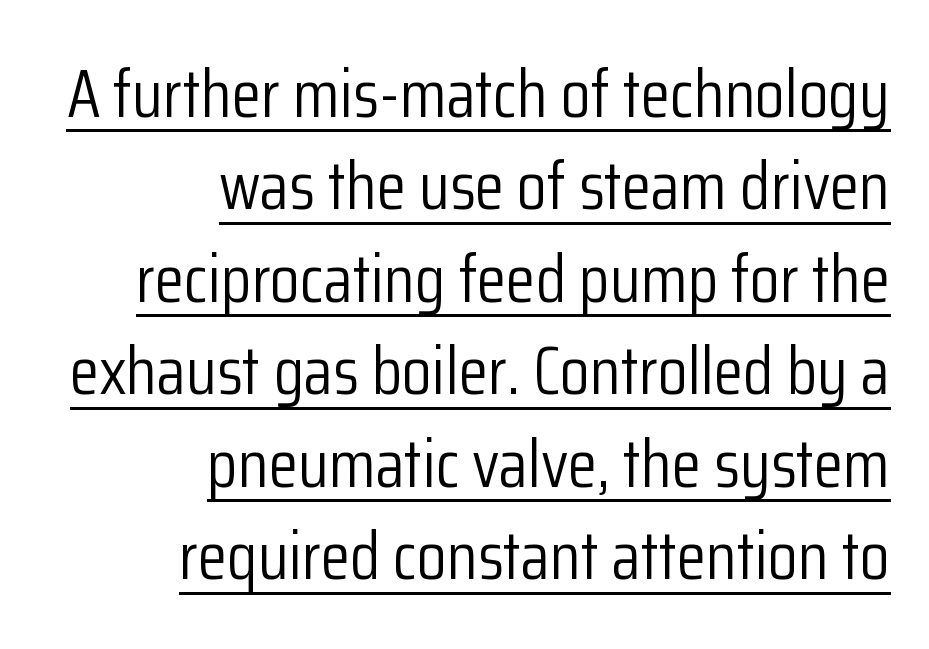
Q: Is the text bold? A: No.
Q: Is the text italic (slanted)? A: No, it is upright.
Q: Is the typeface a serif or a sans-serif typeface? A: Sans-serif.
Q: Is the text underlined? A: Yes.
Q: How is the paragraph aligned? A: Right-aligned.
Q: Is the spacing between letters normal or unusually wide? A: Normal.
Q: Is the spacing between lines tight, normal or loose? A: Normal.
Q: Width (condensed, normal, or wide)? A: Condensed.
Q: Stroke contrast? A: Low.
Q: x-height? A: Medium.
Q: Monospaced? A: No.
